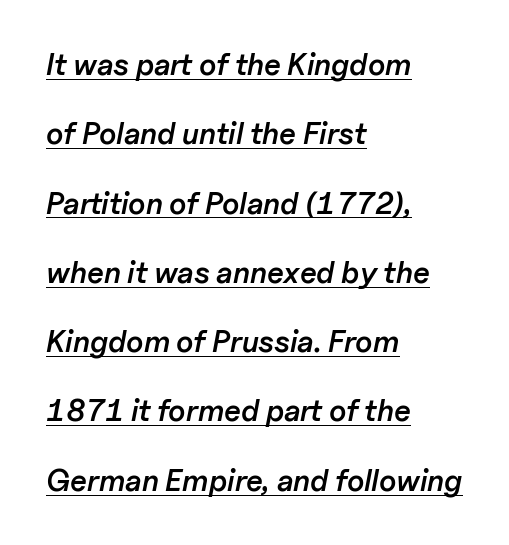
Q: Is the text bold? A: Semi-bold.
Q: Is the text italic (slanted)? A: Yes, it leans right by about 11 degrees.
Q: Is the text underlined? A: Yes.
Q: How is the paragraph aligned? A: Left-aligned.
Q: Is the spacing between letters normal or unusually wide? A: Normal.
Q: Is the spacing between lines tight, normal or loose? A: Loose.
Q: Width (condensed, normal, or wide)? A: Normal.
Q: Stroke contrast? A: Low.
Q: x-height? A: Medium.
Q: Monospaced? A: No.
